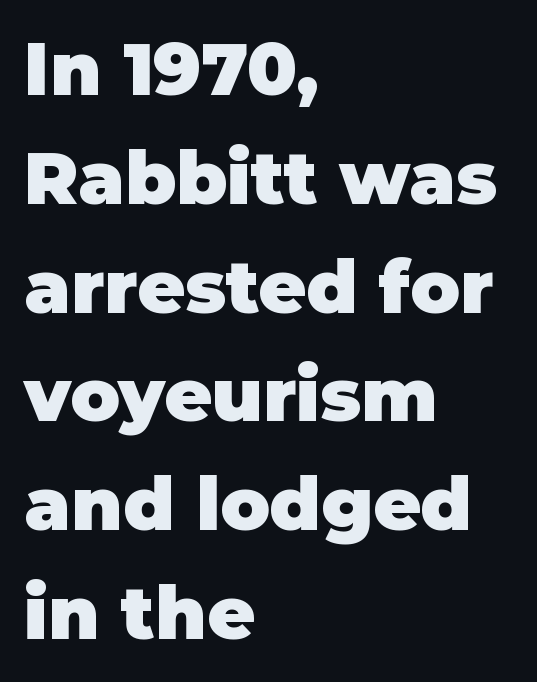
The image shows 73 px heavy sans-serif type, upright; set left-aligned, normal line spacing (1.49x), normal letter spacing, not underlined; low stroke contrast and a large x-height.
